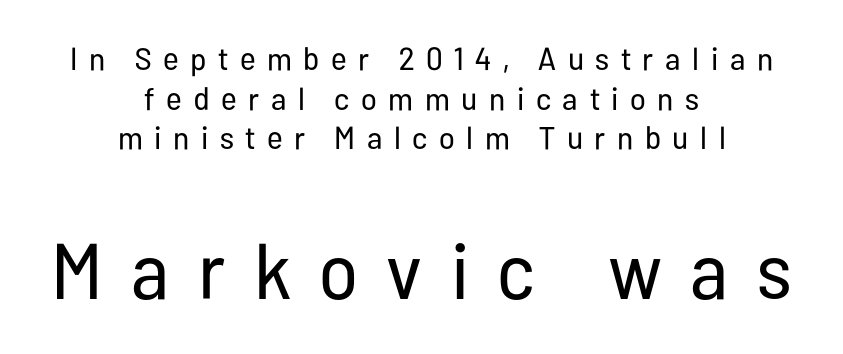
The letters look calm and open, with moderate or lighter stems. The foot of each line stays bare and open. Visually the block forms a symmetrical silhouette, jagged on both flanks. These lines are rendered in a variable-pitch font. The composition opens small and finishes big. The lettering stays uniformly vertical, giving the passage a roman look.
